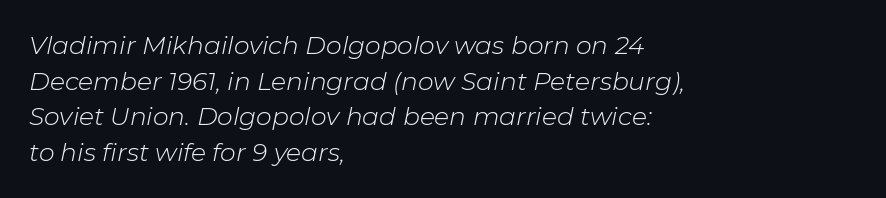
Q: Is the text bold? A: No.
Q: Is the text italic (slanted)? A: Yes, it leans right by about 11 degrees.
Q: Is the text underlined? A: No.
Q: How is the paragraph aligned? A: Left-aligned.
Q: Is the spacing between letters normal or unusually wide? A: Normal.
Q: Is the spacing between lines tight, normal or loose? A: Normal.
